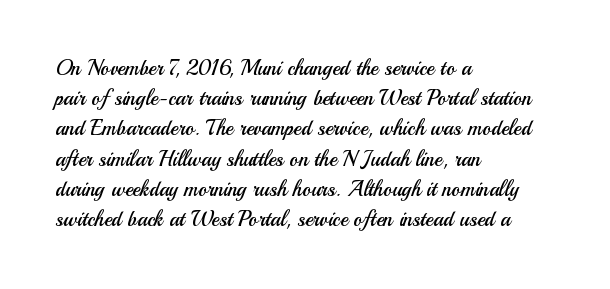
Regarding leading, the lines here are spaced in the standard way. Underline: absent. A classic flush-left, rag-right setting is used for this passage.
